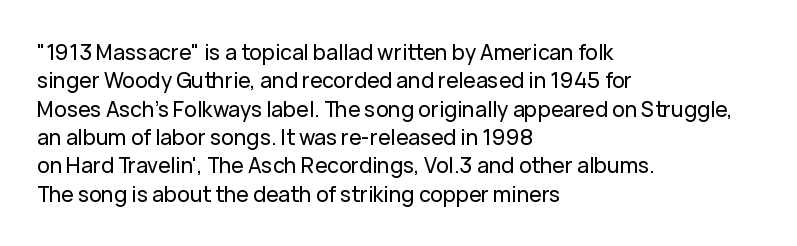
Q: Is the text italic (slanted)? A: No, it is upright.
Q: Is the text underlined? A: No.
Q: How is the paragraph aligned? A: Left-aligned.
Q: Is the spacing between letters normal or unusually wide? A: Normal.
Q: Is the spacing between lines tight, normal or loose? A: Normal.
